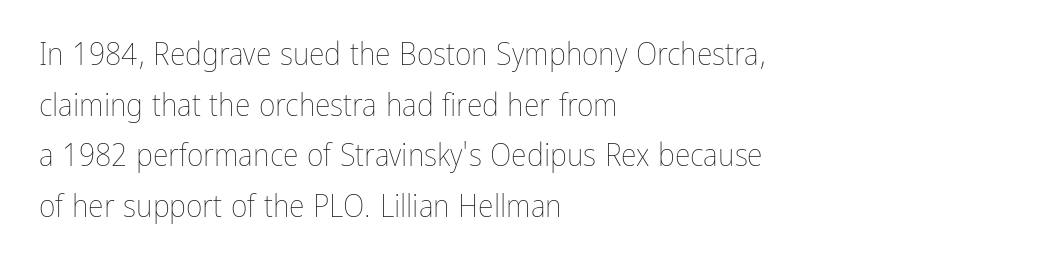
{"italic": "no", "bold": "no", "weight": "thin", "width": "condensed", "stroke_contrast": "low", "x_height": "medium", "monospaced": "no", "underline": "no", "align": "left", "line_spacing": "normal", "line_spacing_ratio": 1.58, "letter_spacing": "normal", "letter_spacing_em": 0.0, "glyph_px": 32}
